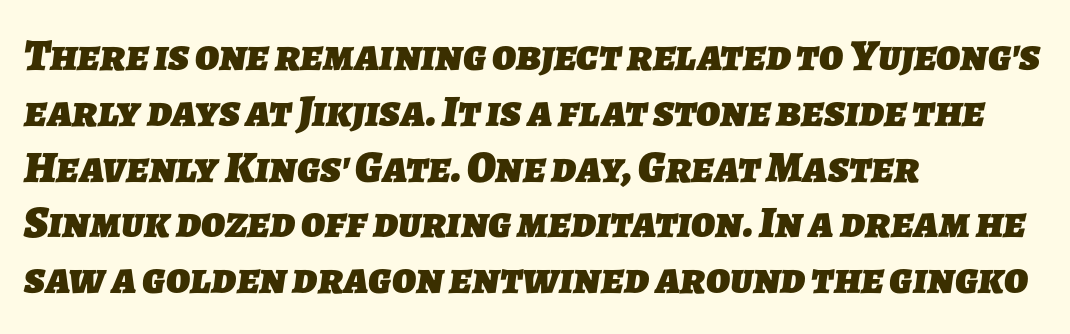
Characters follow at the spacing the type designer built in. In terms of letterform style, serifs are entirely absent. Does the weight exceed regular? Yes, all the way to bold. A typesetter would call this proportional, since set widths differ per character.
